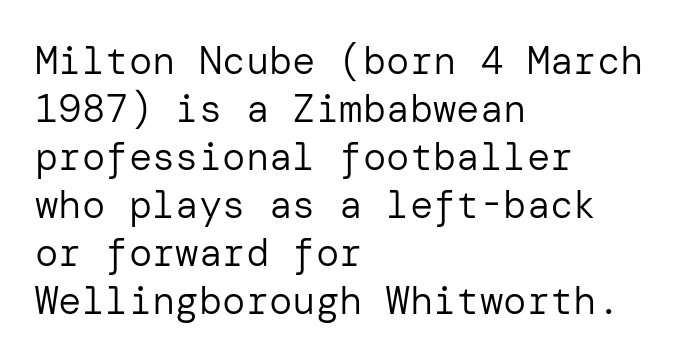
The image shows 39 px regular-weight sans-serif type, upright; set left-aligned, line spacing 1.23x, normal letter spacing, not underlined; low stroke contrast and a medium x-height.
